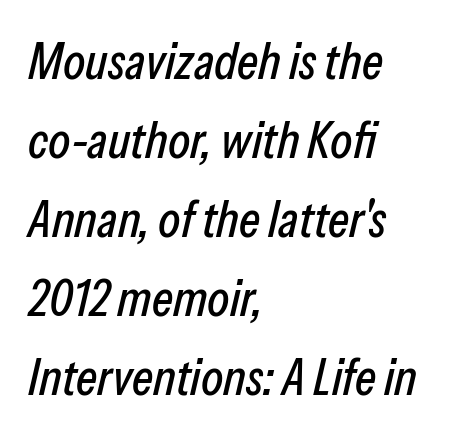
The image shows 51 px condensed type, italic (leaning right); set left-aligned, normal line spacing (1.55x), normal letter spacing, not underlined; low stroke contrast and a medium x-height.
